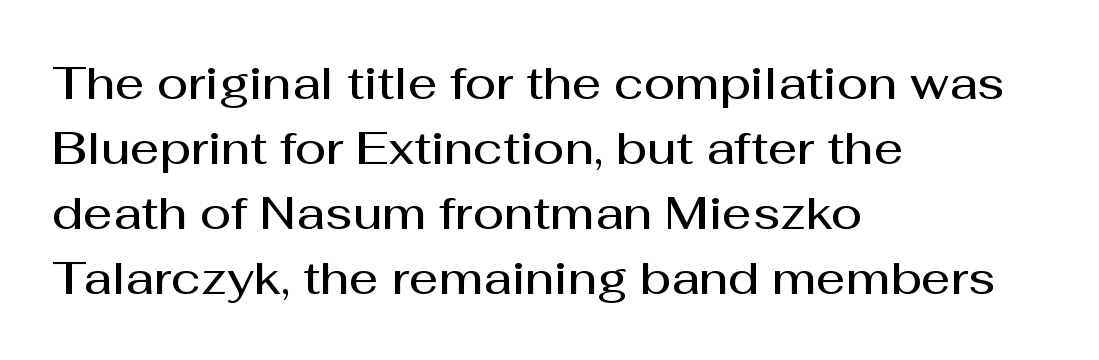
{"serif": "no", "italic": "no", "bold": "semi", "weight": "semibold", "width": "normal", "stroke_contrast": "medium", "x_height": "medium", "monospaced": "no", "underline": "no", "align": "left", "line_spacing": "normal", "line_spacing_ratio": 1.41, "letter_spacing": "normal", "letter_spacing_em": 0.0, "glyph_px": 46}
